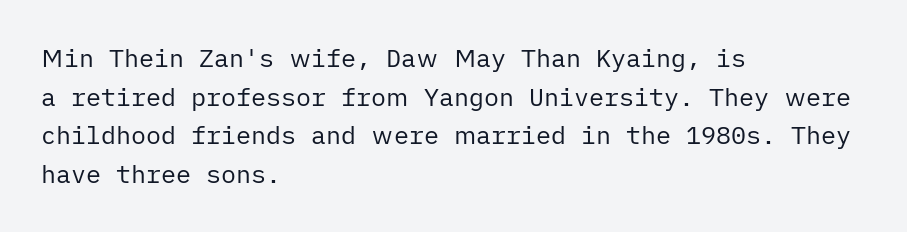
Q: Is the text bold? A: No.
Q: Is the text italic (slanted)? A: No, it is upright.
Q: Is the text underlined? A: No.
Q: How is the paragraph aligned? A: Left-aligned.
Q: Is the spacing between letters normal or unusually wide? A: Normal.
Q: Is the spacing between lines tight, normal or loose? A: Normal.
